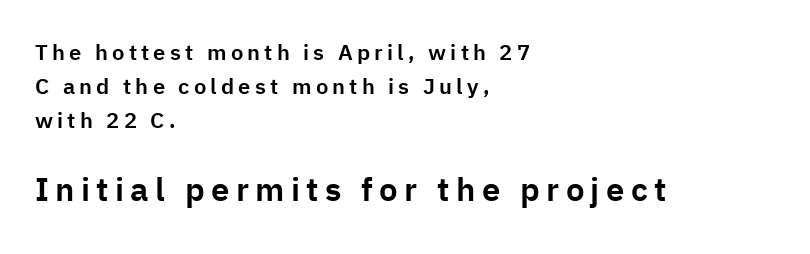
Q: Is the text italic (slanted)? A: No, it is upright.
Q: Is the typeface a serif or a sans-serif typeface? A: Sans-serif.
Q: Is the text underlined? A: No.
Q: How is the paragraph aligned? A: Left-aligned.
Q: Is the spacing between lines tight, normal or loose? A: Normal.
Q: Which block of text is set in a larger size, the first (top) or the second (bottom)? A: The second (bottom) one.
Q: Width (condensed, normal, or wide)? A: Normal.
Q: Stroke contrast? A: Low.
Q: x-height? A: Medium.
Q: Monospaced? A: No.
